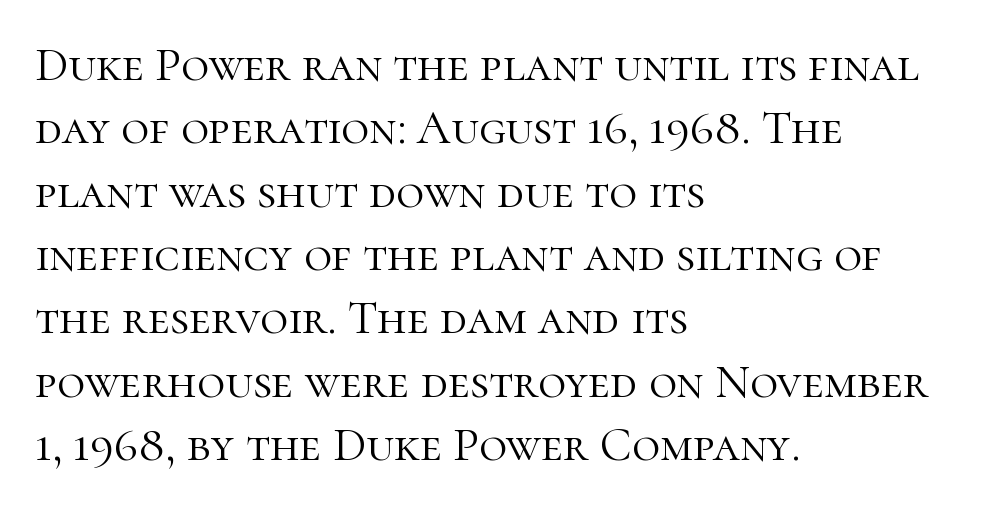
The image shows 48 px light serif type, upright; set left-aligned, normal line spacing (1.32x), normal letter spacing, not underlined; high stroke contrast and a medium x-height.
